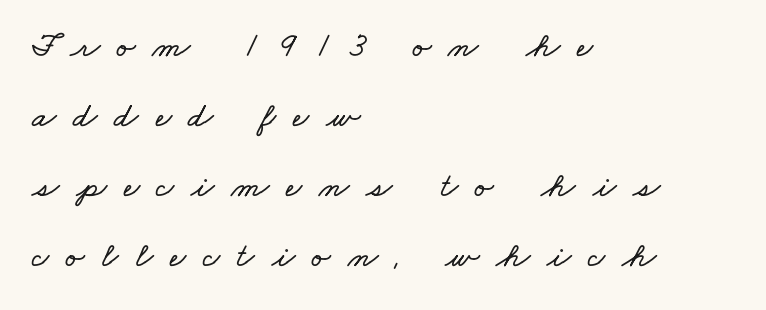
Vertically, the passage feels expansive, rows floating well apart. Proportional: the letters do not fall into vertical columns. Does the copy run flush right? No — it runs flush left. Plain, unruled lines of type. There is plenty of visible air inserted between adjacent glyphs.
